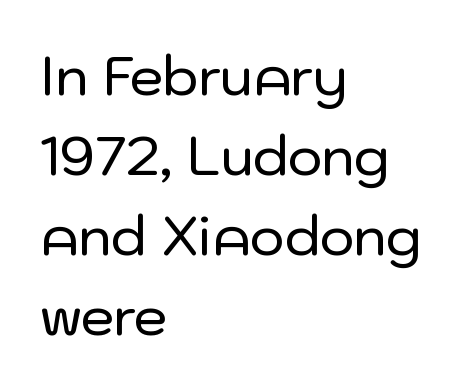
Q: Is the text italic (slanted)? A: No, it is upright.
Q: Is the typeface a serif or a sans-serif typeface? A: Sans-serif.
Q: Is the text underlined? A: No.
Q: How is the paragraph aligned? A: Left-aligned.
Q: Is the spacing between letters normal or unusually wide? A: Normal.
Q: Is the spacing between lines tight, normal or loose? A: Normal.
Q: Width (condensed, normal, or wide)? A: Normal.
Q: Stroke contrast? A: Low.
Q: x-height? A: Medium.
Q: Monospaced? A: No.
